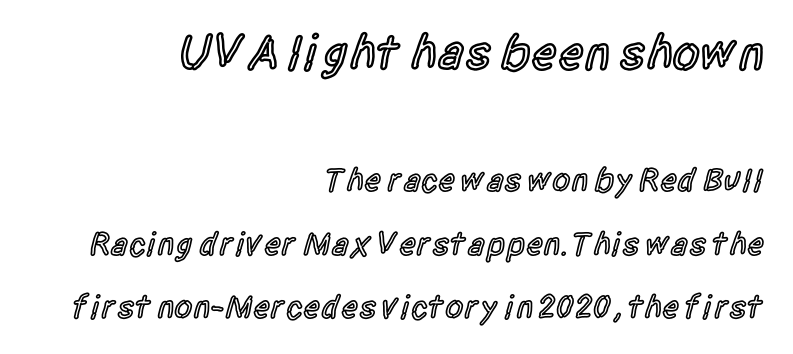
The image shows 50 px semibold, condensed sans-serif type; set right-aligned, loose line spacing (1.91x), normal letter spacing, not underlined; the first (top) block is 1.52x larger; a large x-height.
